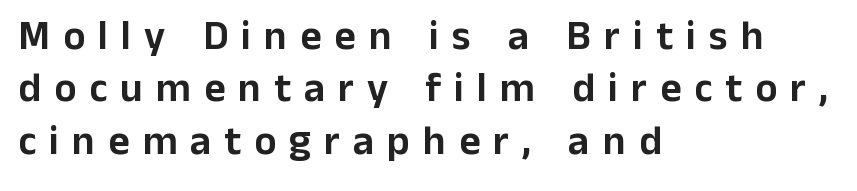
The image shows 41 px sans-serif type, upright; set left-aligned, normal line spacing (1.28x), unusually wide letter spacing (+0.32 em), not underlined; low stroke contrast and a medium x-height.
